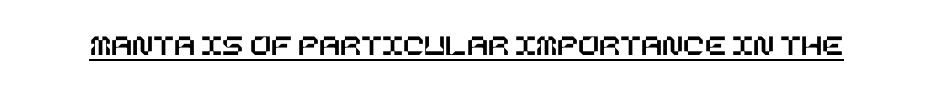
The lettering stays uniformly vertical, giving the passage a roman look. Tracking here is standard; glyphs follow each other at the usual distance. A typographer would call this underscored text.
